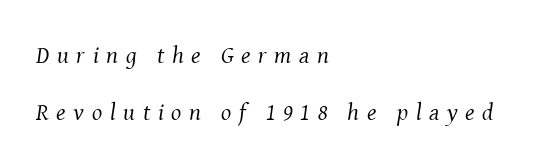
The image shows 24 px text type, italic (leaning right); set left-aligned, loose line spacing (2.37x), unusually wide letter spacing (+0.32 em), not underlined.
